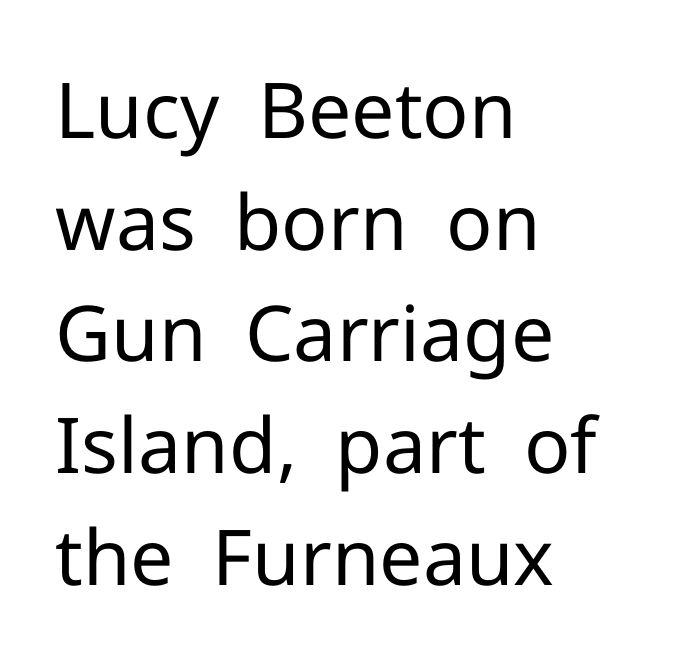
The image shows 77 px regular-weight sans-serif type, upright; set left-aligned, normal line spacing (1.45x), normal letter spacing, not underlined; low stroke contrast and a medium x-height.
